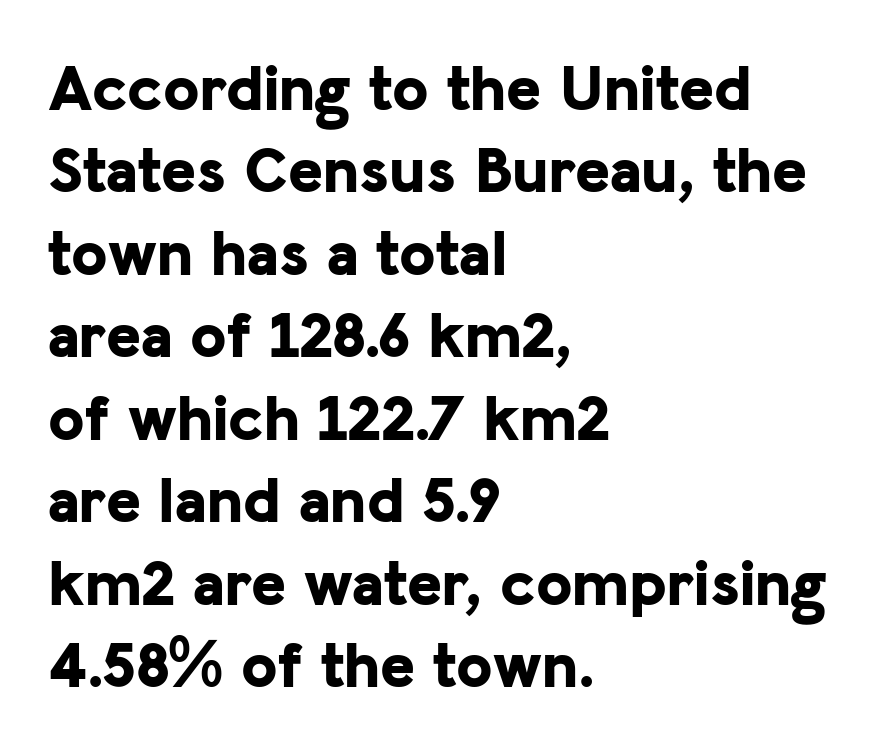
{"serif": "no", "italic": "no", "bold": "yes", "weight": "bold", "width": "normal", "stroke_contrast": "low", "x_height": "medium", "monospaced": "no", "underline": "no", "align": "left", "line_spacing": "normal", "line_spacing_ratio": 1.25, "letter_spacing": "normal", "letter_spacing_em": 0.0, "glyph_px": 66}
